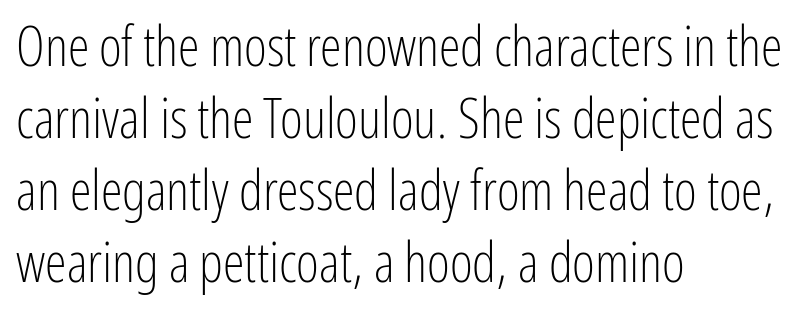
Q: Is the text bold? A: No.
Q: Is the text italic (slanted)? A: No, it is upright.
Q: Is the typeface a serif or a sans-serif typeface? A: Sans-serif.
Q: Is the text underlined? A: No.
Q: How is the paragraph aligned? A: Left-aligned.
Q: Is the spacing between letters normal or unusually wide? A: Normal.
Q: Is the spacing between lines tight, normal or loose? A: Normal.
Q: Width (condensed, normal, or wide)? A: Condensed.
Q: Stroke contrast? A: Low.
Q: x-height? A: Medium.
Q: Monospaced? A: No.
